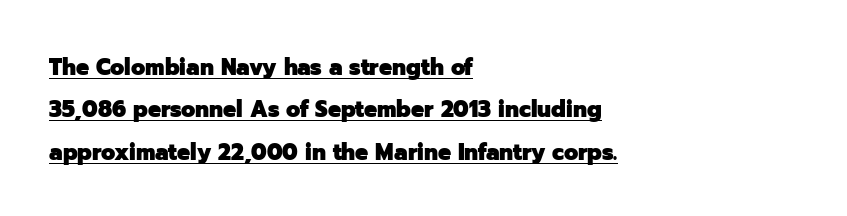
{"italic": "no", "bold": "yes", "underline": "yes", "align": "left", "line_spacing_ratio": 1.84, "letter_spacing": "normal", "letter_spacing_em": 0.0, "glyph_px": 23}
